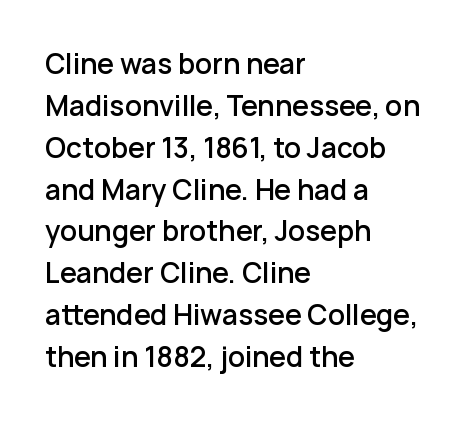
{"italic": "no", "bold": "semi", "underline": "no", "align": "left", "line_spacing": "normal", "line_spacing_ratio": 1.55, "letter_spacing": "normal", "letter_spacing_em": 0.0, "glyph_px": 27}
